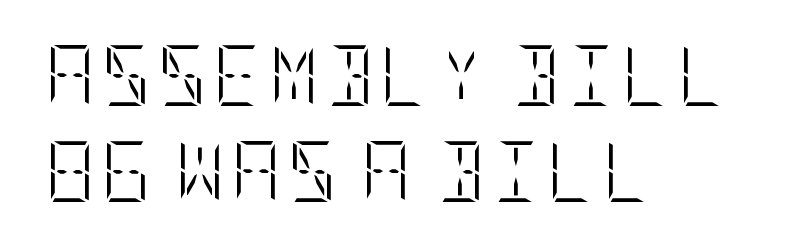
The image shows 61 px light, condensed type, upright; set left-aligned, normal line spacing (1.58x), not underlined; low stroke contrast and a large x-height.
